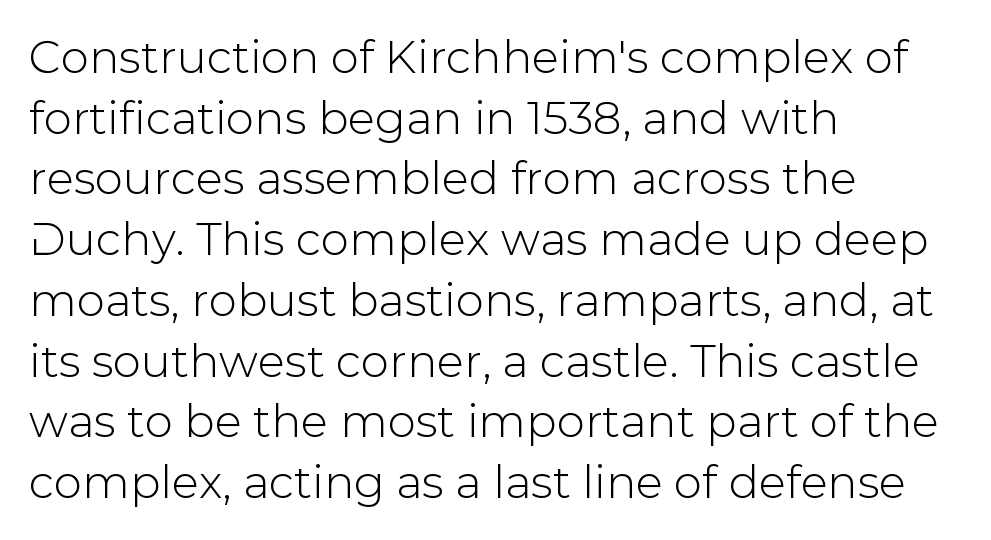
The image shows 45 px sans-serif type, upright; set left-aligned, normal line spacing (1.35x), normal letter spacing, not underlined; low stroke contrast and a medium x-height.
